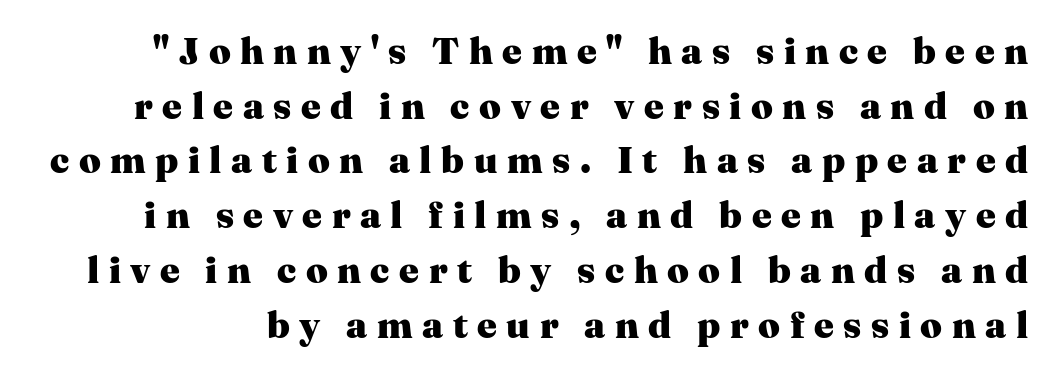
You could not count columns in this text — the font is proportionally spaced. Note: serifs present on the glyphs. Check under the words: just untouched page. Loose tracking; the words dissolve into strings of separated letters.
